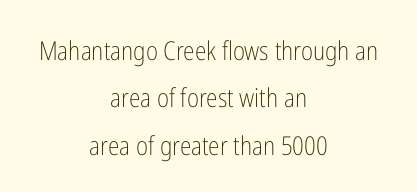
{"italic": "no", "bold": "no", "underline": "no", "align": "center", "line_spacing_ratio": 1.82, "letter_spacing": "normal", "letter_spacing_em": 0.0, "glyph_px": 26}
